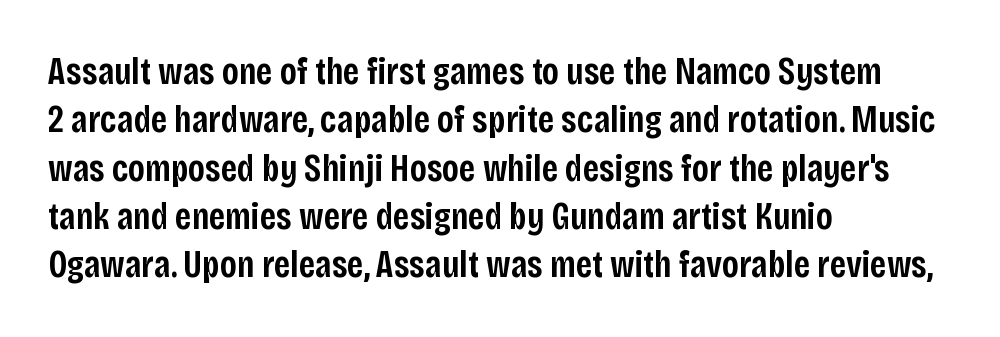
The image shows 38 px semibold, condensed sans-serif type, upright; set left-aligned, normal line spacing (1.27x), normal letter spacing, not underlined; low stroke contrast and a large x-height.
